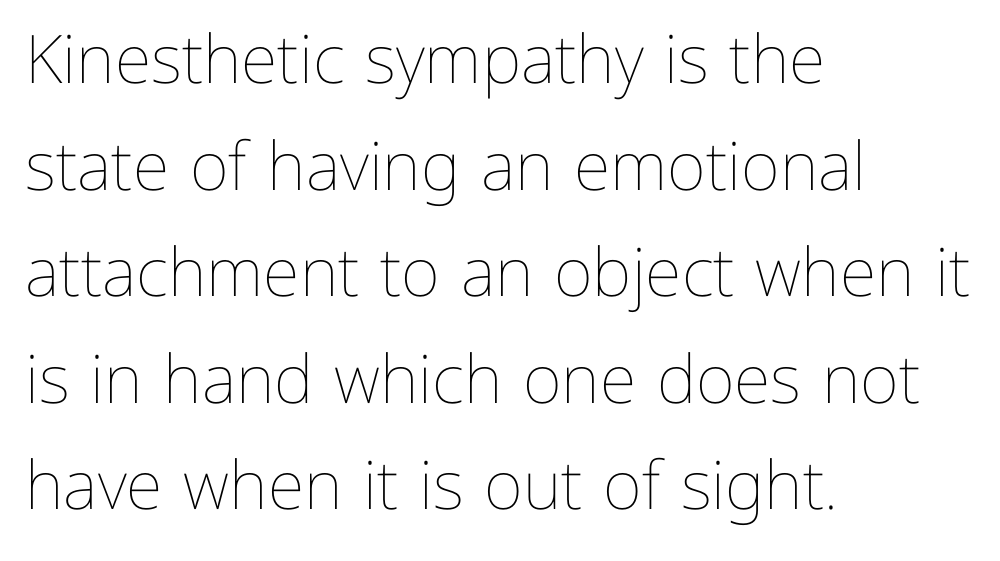
{"italic": "no", "bold": "no", "weight": "thin", "width": "normal", "stroke_contrast": "low", "x_height": "medium", "monospaced": "no", "underline": "no", "align": "left", "line_spacing": "normal", "line_spacing_ratio": 1.59, "letter_spacing": "normal", "letter_spacing_em": 0.0, "glyph_px": 67}
